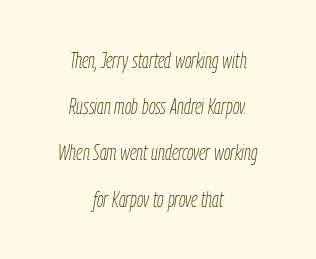
Tracking here is standard; glyphs follow each other at the usual distance. The line-height multiplier appears high, well above default. When letters slant like this, we call the style italic. Every row of glyphs is offset so its center matches the block's center. Ink coverage per letter is moderate at most.
